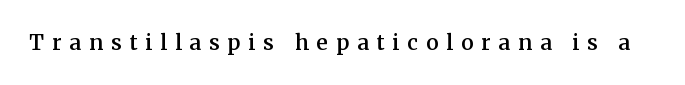
Someone cranked the tracking dial way up on this one. Is the type bold? Partly — it's a semibold, heavier than regular but not fully bold. Beneath every word, the page is bare. The lettering stays uniformly vertical, giving the passage a roman look.
